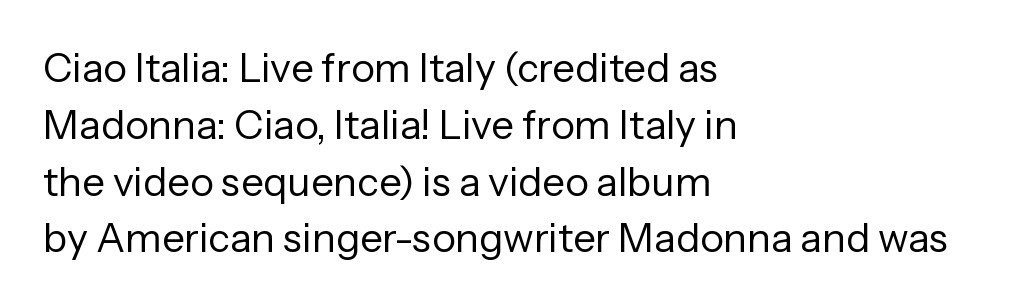
{"serif": "no", "italic": "no", "bold": "no", "weight": "regular", "width": "normal", "stroke_contrast": "low", "x_height": "medium", "monospaced": "no", "underline": "no", "align": "left", "line_spacing": "normal", "line_spacing_ratio": 1.42, "letter_spacing": "normal", "letter_spacing_em": 0.0, "glyph_px": 40}
